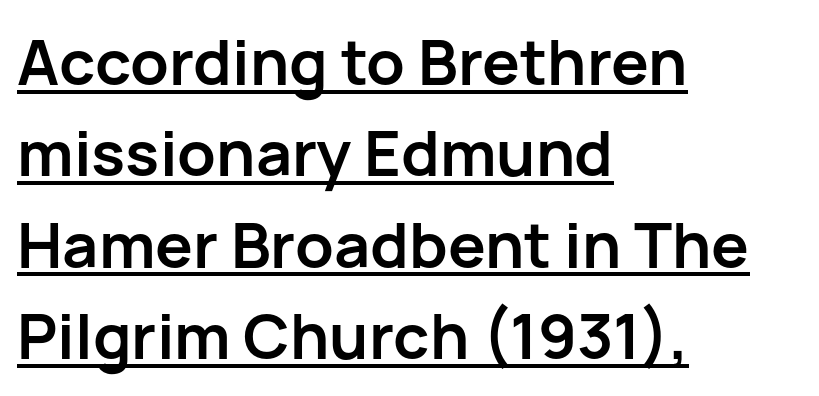
{"serif": "no", "italic": "no", "bold": "yes", "weight": "semibold", "width": "normal", "stroke_contrast": "low", "x_height": "medium", "monospaced": "no", "underline": "yes", "align": "left", "line_spacing": "normal", "line_spacing_ratio": 1.45, "letter_spacing": "normal", "letter_spacing_em": 0.0, "glyph_px": 63}
